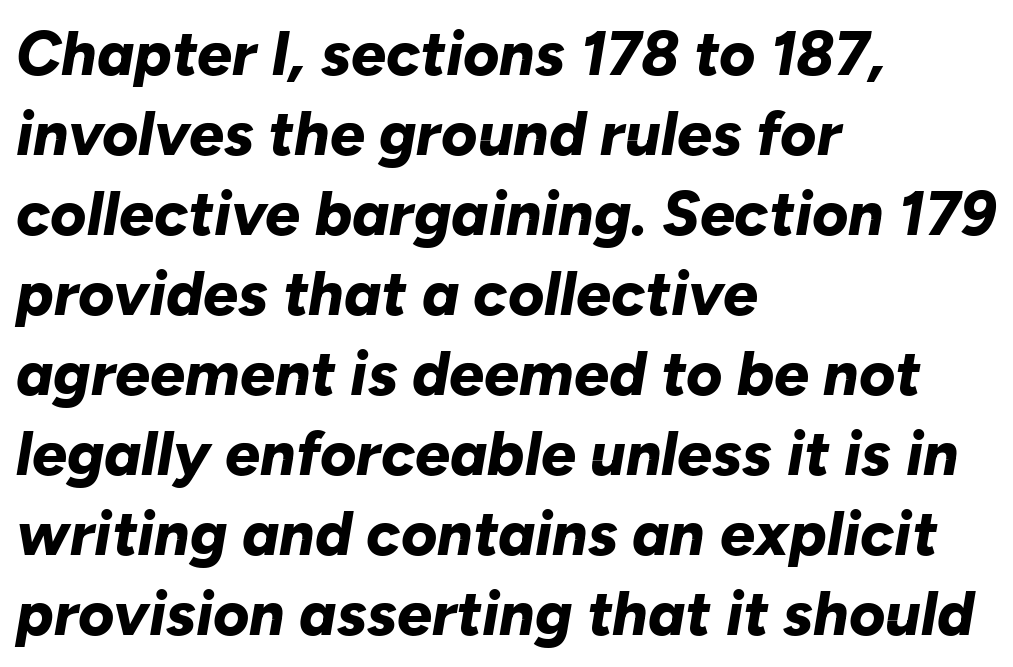
The image shows 62 px bold type, italic (leaning right); set left-aligned, normal line spacing (1.29x), normal letter spacing, not underlined; low stroke contrast and a medium x-height.
